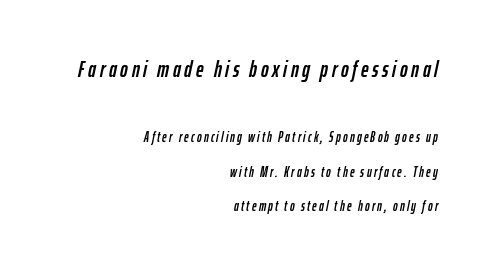
Q: Is the text italic (slanted)? A: Yes, it leans right by about 12 degrees.
Q: Is the text underlined? A: No.
Q: How is the paragraph aligned? A: Right-aligned.
Q: Is the spacing between lines tight, normal or loose? A: Loose.
Q: Which block of text is set in a larger size, the first (top) or the second (bottom)? A: The first (top) one.
